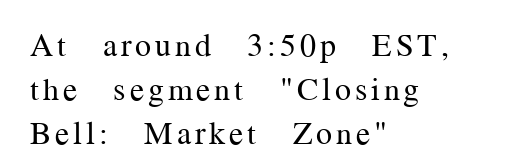
This is the regular roman posture of the typeface. The ragged edge is on the right, which tells us the setting is flush left. The zone under the glyphs is completely vacant. The font sits on the lighter half of the weight spectrum, regular included. Serifs: yes, visible at the terminals of the letterforms.
